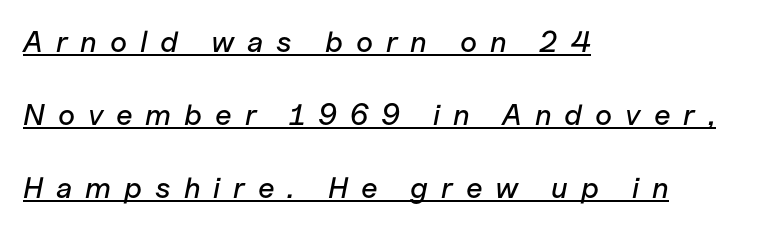
Each letter keeps its own natural width here, so spacing adapts to shape. This sample trades compactness for vertical openness between lines. Look at the tracking — it's clearly loosened, letters drifting apart. Emphasis-style slanted type is in use. Typeset ragged right — the left edge is the straight one. Has an underline been added? It has.
